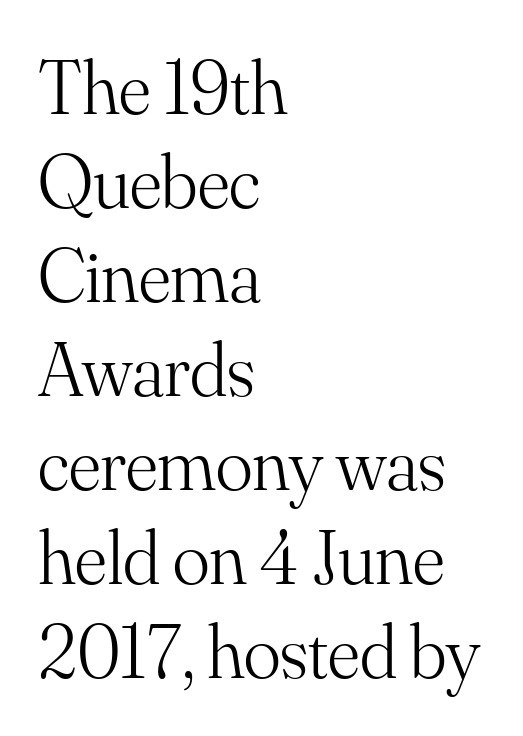
The image shows 77 px light serif type, upright; set left-aligned, line spacing 1.22x, normal letter spacing, not underlined; medium stroke contrast and a small x-height.
